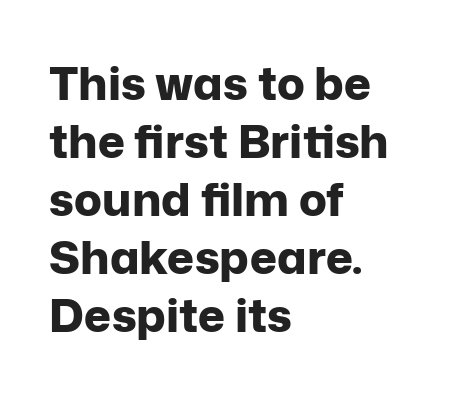
The image shows 46 px bold sans-serif type, upright; set left-aligned, normal line spacing (1.26x), normal letter spacing, not underlined; low stroke contrast and a medium x-height.
